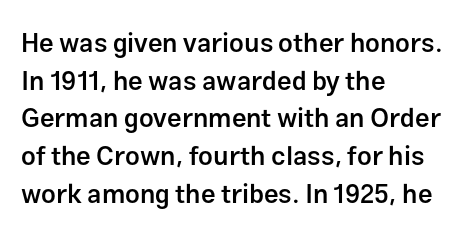
Q: Is the text bold? A: Semi-bold.
Q: Is the text italic (slanted)? A: No, it is upright.
Q: Is the text underlined? A: No.
Q: How is the paragraph aligned? A: Left-aligned.
Q: Is the spacing between letters normal or unusually wide? A: Normal.
Q: Is the spacing between lines tight, normal or loose? A: Normal.
